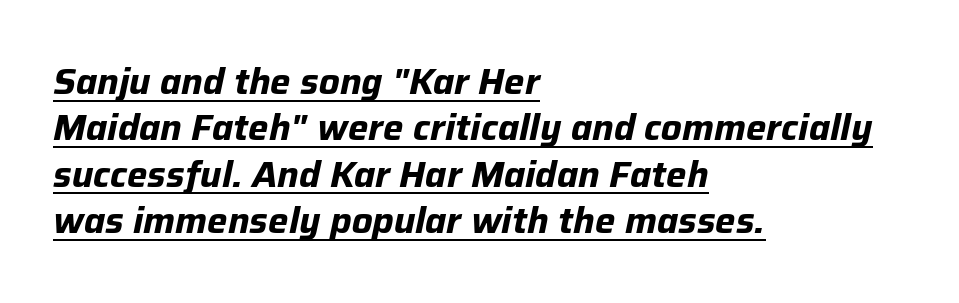
The image shows 36 px bold type, italic (leaning right); set left-aligned, normal line spacing (1.29x), normal letter spacing, underlined; low stroke contrast and a medium x-height.
